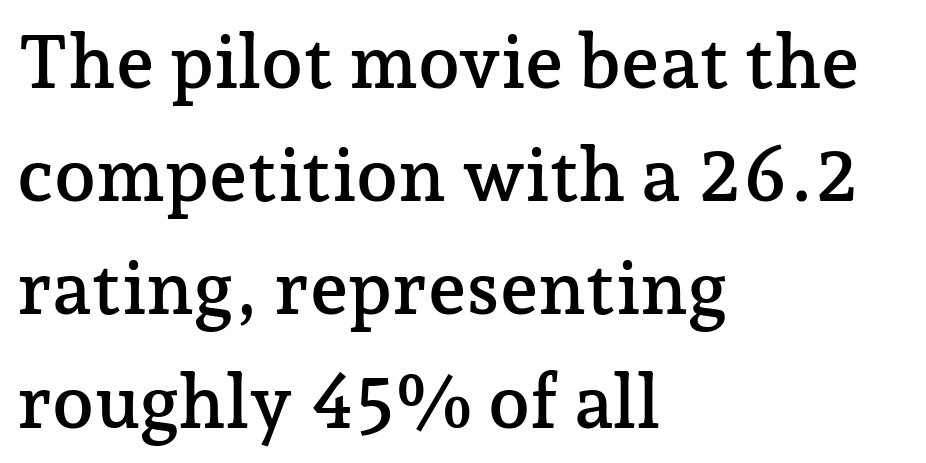
Q: Is the text italic (slanted)? A: No, it is upright.
Q: Is the typeface a serif or a sans-serif typeface? A: Serif.
Q: Is the text underlined? A: No.
Q: How is the paragraph aligned? A: Left-aligned.
Q: Is the spacing between letters normal or unusually wide? A: Normal.
Q: Is the spacing between lines tight, normal or loose? A: Normal.
Q: Width (condensed, normal, or wide)? A: Normal.
Q: Stroke contrast? A: Low.
Q: x-height? A: Medium.
Q: Monospaced? A: No.
